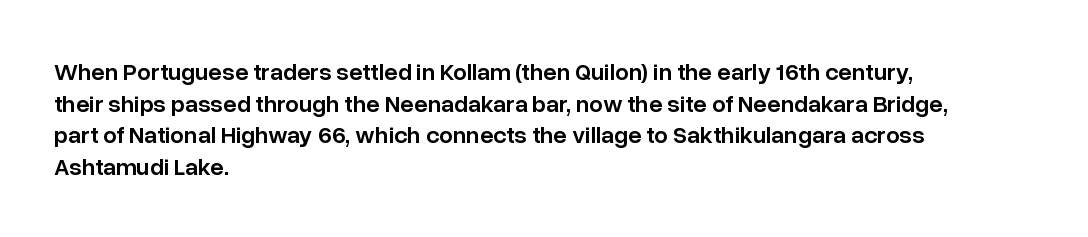
The image shows 24 px text type, upright; set left-aligned, normal line spacing (1.32x), normal letter spacing, not underlined.
